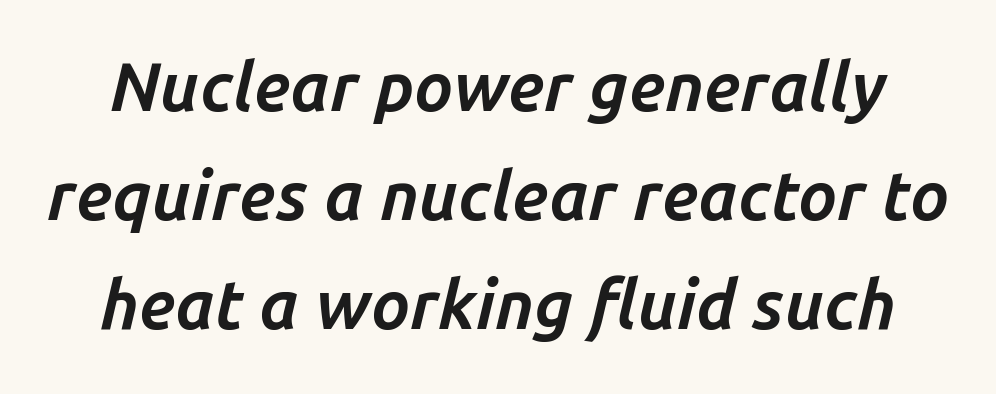
Q: Is the text bold? A: Yes.
Q: Is the text italic (slanted)? A: Yes, it leans right by about 14 degrees.
Q: Is the text underlined? A: No.
Q: Is the spacing between letters normal or unusually wide? A: Normal.
Q: Is the spacing between lines tight, normal or loose? A: Normal.
Q: Width (condensed, normal, or wide)? A: Normal.
Q: Stroke contrast? A: Low.
Q: x-height? A: Medium.
Q: Monospaced? A: No.
